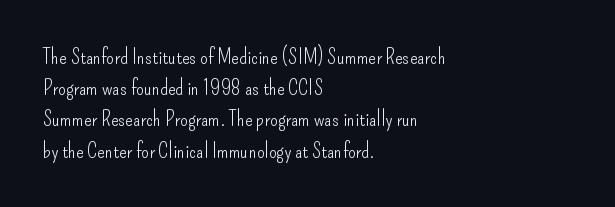
The image shows 22 px text type, upright; set left-aligned, normal line spacing (1.42x), normal letter spacing, not underlined.
